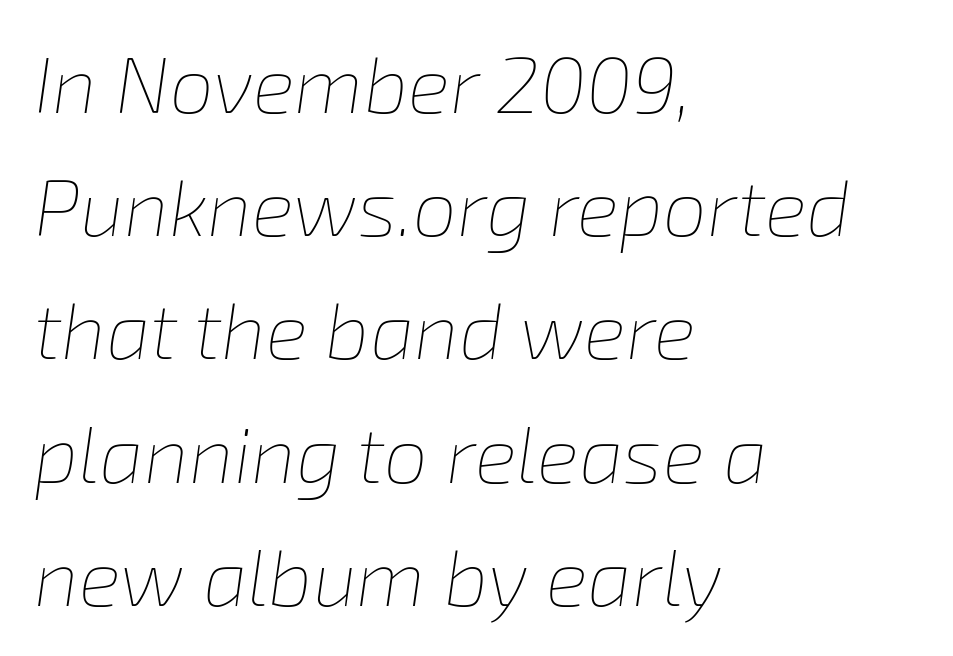
Horizontal bands of white between lines are of average thickness. The space directly below the letters is spotless. Is this a fixed-width face? No — the glyphs have proportional, varying widths. When letters slant like this, we call the style italic. Heaviness? Minimal to ordinary, like unemphasized prose. The face used here is rendered with its standard letterfit.
